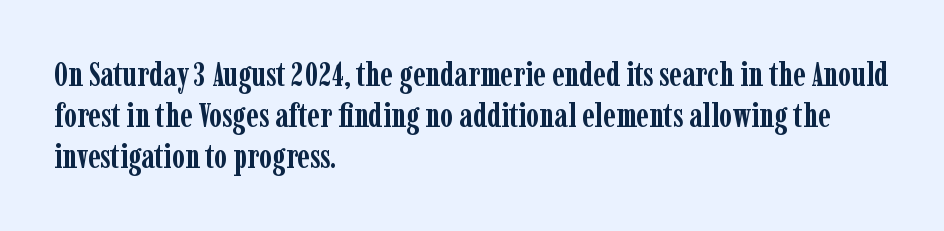
Q: Is the text bold? A: Yes.
Q: Is the text italic (slanted)? A: No, it is upright.
Q: Is the typeface a serif or a sans-serif typeface? A: Serif.
Q: Is the text underlined? A: No.
Q: How is the paragraph aligned? A: Left-aligned.
Q: Is the spacing between letters normal or unusually wide? A: Normal.
Q: Width (condensed, normal, or wide)? A: Condensed.
Q: Stroke contrast? A: Low.
Q: x-height? A: Medium.
Q: Monospaced? A: No.
